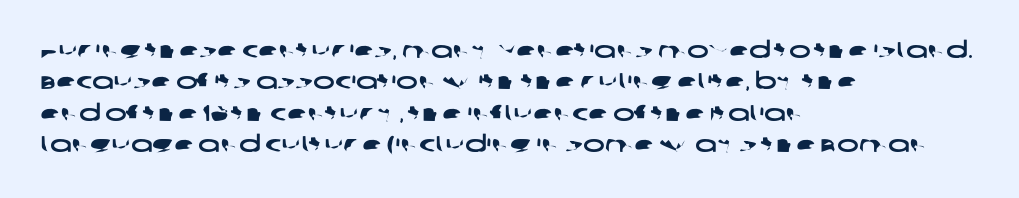
Students, note that the glyphs here touch the page at normal intervals. Rule under the text: the space is simply empty. Summary of vertical rhythm: regular, with standard interline spacing. Horizontally, the lines are justified to the leading edge only.
